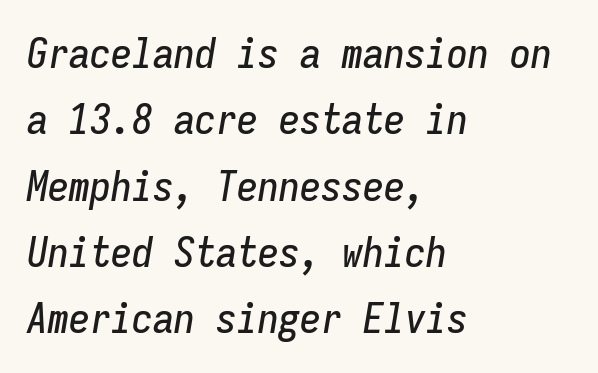
Q: Is the text italic (slanted)? A: Yes, it leans right by about 9 degrees.
Q: Is the text underlined? A: No.
Q: How is the paragraph aligned? A: Left-aligned.
Q: Is the spacing between letters normal or unusually wide? A: Normal.
Q: Is the spacing between lines tight, normal or loose? A: Normal.
Q: Width (condensed, normal, or wide)? A: Condensed.
Q: Stroke contrast? A: Low.
Q: x-height? A: Medium.
Q: Monospaced? A: Yes.
